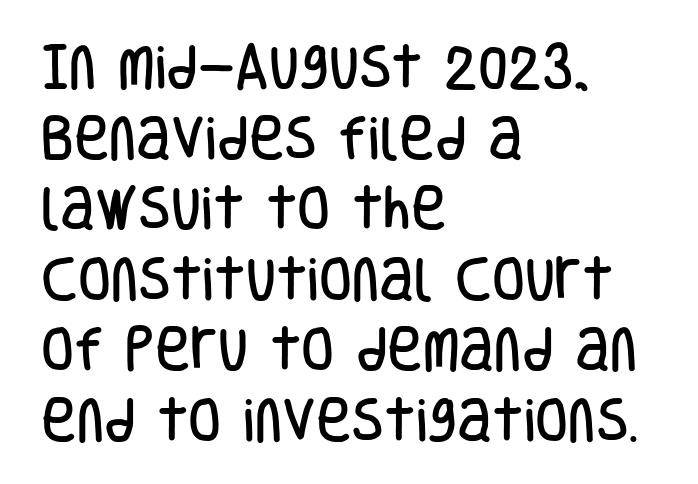
{"serif": "no", "italic": "no", "width": "condensed", "stroke_contrast": "low", "x_height": "large", "monospaced": "no", "underline": "no", "align": "left", "line_spacing": "normal", "line_spacing_ratio": 1.47, "letter_spacing": "normal", "letter_spacing_em": 0.0, "glyph_px": 48}
